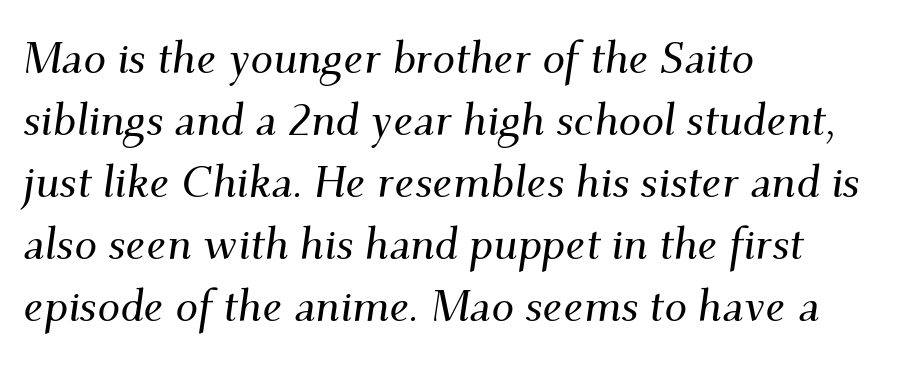
{"serif": "yes", "italic": "yes", "lean": "right", "slant_degrees": 9, "width": "normal", "stroke_contrast": "medium", "x_height": "small", "monospaced": "no", "underline": "no", "align": "left", "line_spacing": "normal", "line_spacing_ratio": 1.38, "letter_spacing": "normal", "letter_spacing_em": 0.0, "glyph_px": 45}
